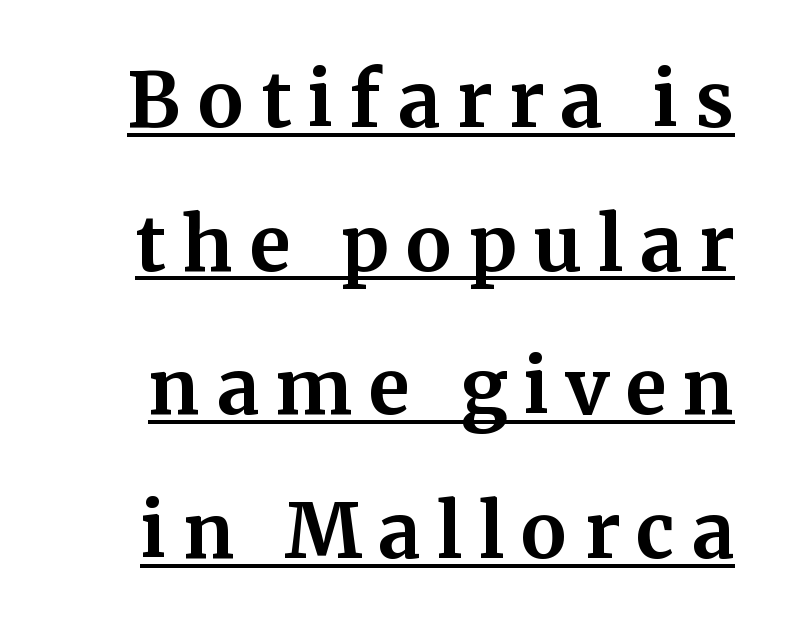
{"serif": "yes", "italic": "no", "bold": "yes", "weight": "bold", "width": "normal", "stroke_contrast": "medium", "x_height": "medium", "monospaced": "no", "underline": "yes", "line_spacing_ratio": 1.89, "letter_spacing": "wide", "letter_spacing_em": 0.21, "glyph_px": 76}
